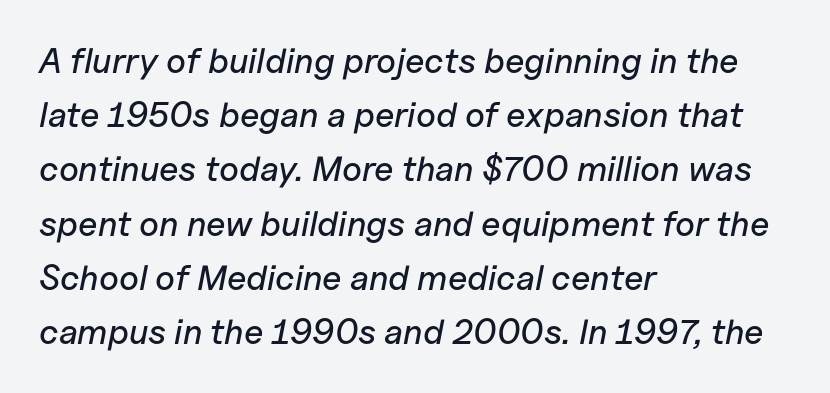
{"italic": "yes", "lean": "right", "slant_degrees": 11, "width": "normal", "stroke_contrast": "low", "x_height": "medium", "monospaced": "no", "underline": "no", "align": "left", "line_spacing": "normal", "line_spacing_ratio": 1.55, "letter_spacing": "normal", "letter_spacing_em": 0.0, "glyph_px": 35}
